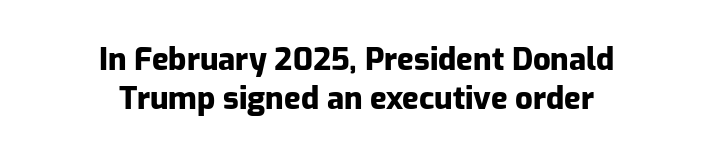
{"serif": "no", "italic": "no", "bold": "yes", "weight": "heavy", "width": "normal", "stroke_contrast": "low", "x_height": "medium", "monospaced": "no", "underline": "no", "align": "center", "line_spacing": "normal", "line_spacing_ratio": 1.25, "letter_spacing": "normal", "letter_spacing_em": 0.0, "glyph_px": 31}
